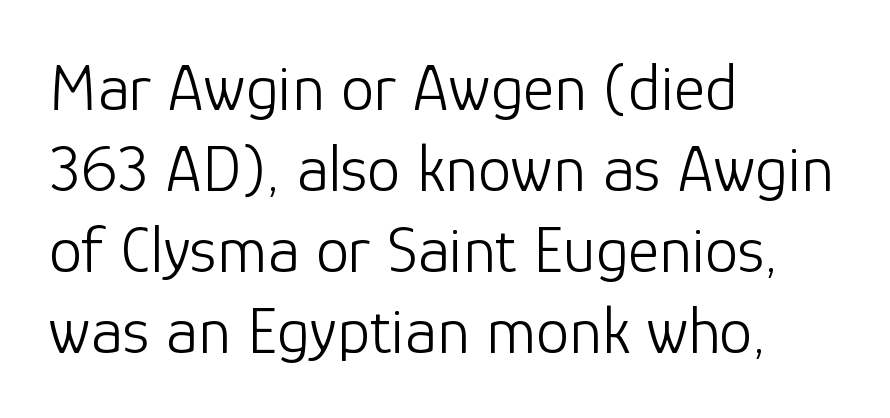
The image shows 67 px light sans-serif type, upright; set left-aligned, line spacing 1.21x, normal letter spacing, not underlined; low stroke contrast and a medium x-height.
